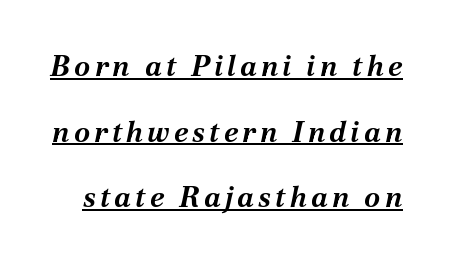
The image shows 29 px bold type, italic (leaning right); set loose line spacing (2.26x), underlined; medium stroke contrast and a medium x-height.
